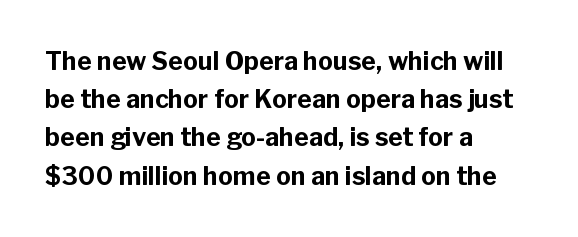
Q: Is the text bold? A: Yes.
Q: Is the text italic (slanted)? A: No, it is upright.
Q: Is the text underlined? A: No.
Q: How is the paragraph aligned? A: Left-aligned.
Q: Is the spacing between letters normal or unusually wide? A: Normal.
Q: Is the spacing between lines tight, normal or loose? A: Normal.
